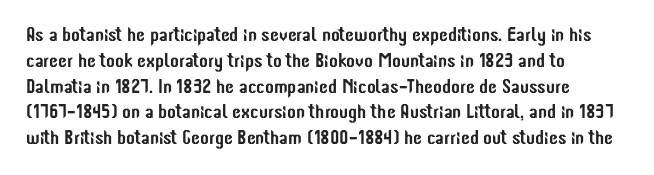
Is there any slant? The stems are plumb. Clear beneath every line of the passage. Nobody touched the tracking dial on this one. Line beginnings align vertically; line endings do not. One glance says typical: line gaps are just what's usual.
